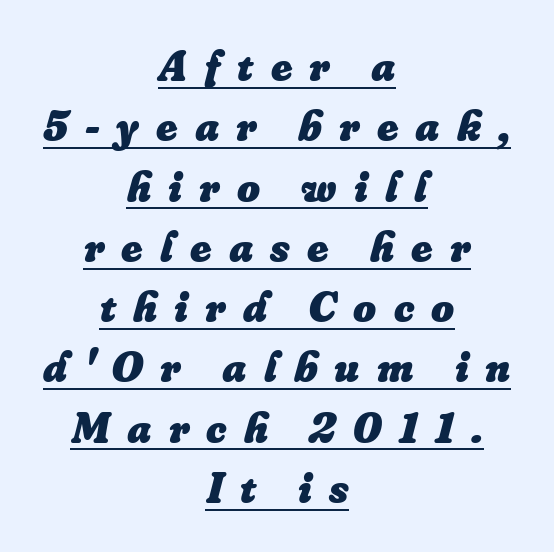
The image shows 44 px heavy type, italic (leaning right); set centered, normal line spacing (1.37x), unusually wide letter spacing (+0.39 em), underlined; low stroke contrast and a small x-height.
